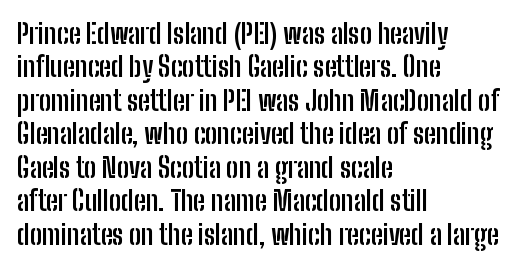
There is no visible air inserted between adjacent glyphs. Compared with a centered layout, this one pins lines to the left instead. The strokes are fattened all the way to bold. A typesetter would mark this as roman, not italic. The words here are not underlined.
